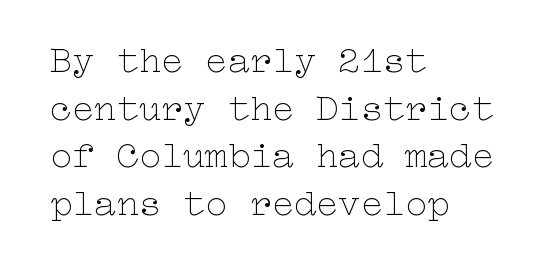
The image shows 37 px thin, wide type, upright; set left-aligned, normal line spacing (1.29x), normal letter spacing, not underlined; low stroke contrast and a medium x-height.
